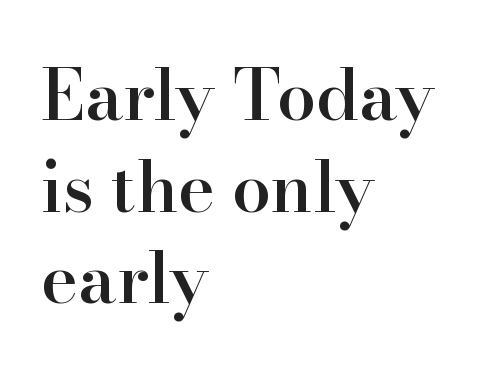
Q: Is the text bold? A: Semi-bold.
Q: Is the text italic (slanted)? A: No, it is upright.
Q: Is the typeface a serif or a sans-serif typeface? A: Serif.
Q: Is the text underlined? A: No.
Q: How is the paragraph aligned? A: Left-aligned.
Q: Is the spacing between letters normal or unusually wide? A: Normal.
Q: Is the spacing between lines tight, normal or loose? A: Normal.
Q: Width (condensed, normal, or wide)? A: Normal.
Q: Stroke contrast? A: High.
Q: x-height? A: Small.
Q: Monospaced? A: No.
